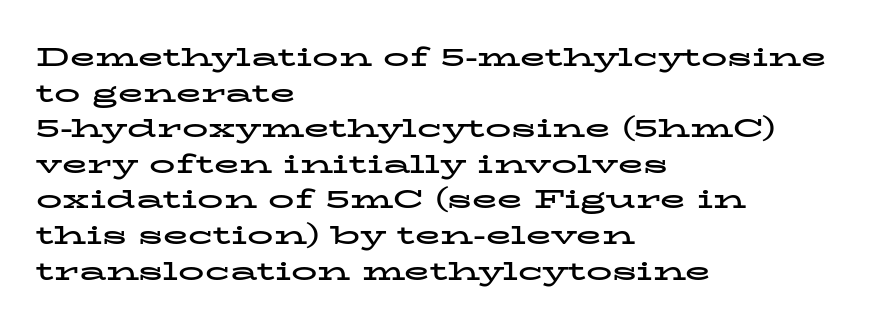
Q: Is the text bold? A: Yes.
Q: Is the text italic (slanted)? A: No, it is upright.
Q: Is the text underlined? A: No.
Q: How is the paragraph aligned? A: Left-aligned.
Q: Is the spacing between letters normal or unusually wide? A: Normal.
Q: Is the spacing between lines tight, normal or loose? A: Normal.
